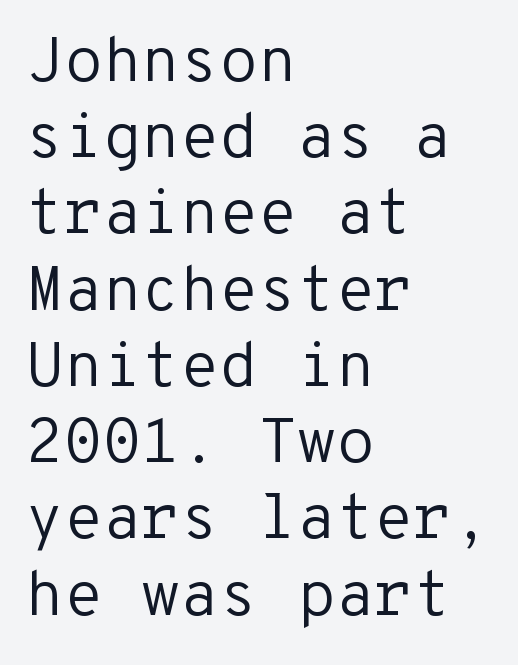
The image shows 63 px regular-weight sans-serif type, upright, monospaced; set left-aligned, line spacing 1.21x, normal letter spacing, not underlined; low stroke contrast and a medium x-height.
